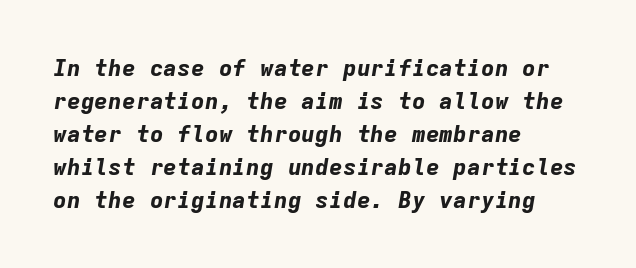
The image shows 23 px bold type, italic (leaning right); set left-aligned, normal line spacing (1.43x), normal letter spacing, not underlined.
